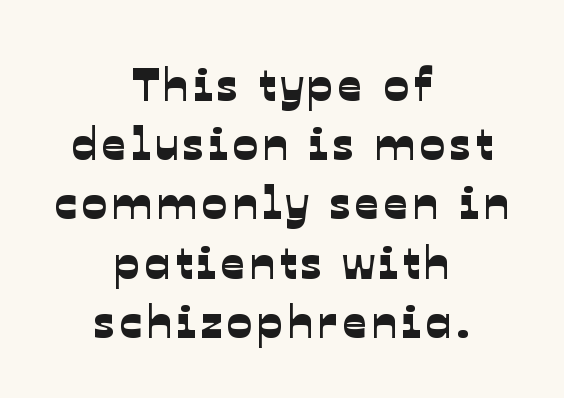
{"serif": "no", "width": "normal", "stroke_contrast": "low", "x_height": "medium", "monospaced": "no", "underline": "no", "align": "center", "line_spacing": "normal", "line_spacing_ratio": 1.26, "glyph_px": 47}
